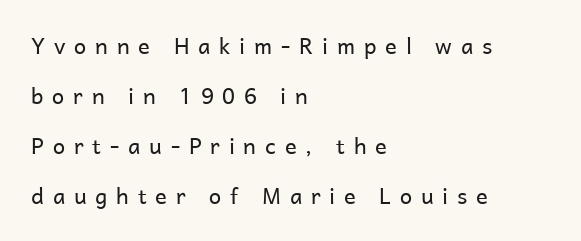
Q: Is the text bold? A: No.
Q: Is the text italic (slanted)? A: No, it is upright.
Q: Is the text underlined? A: No.
Q: How is the paragraph aligned? A: Left-aligned.
Q: Is the spacing between letters normal or unusually wide? A: Unusually wide.
Q: Is the spacing between lines tight, normal or loose? A: Loose.
